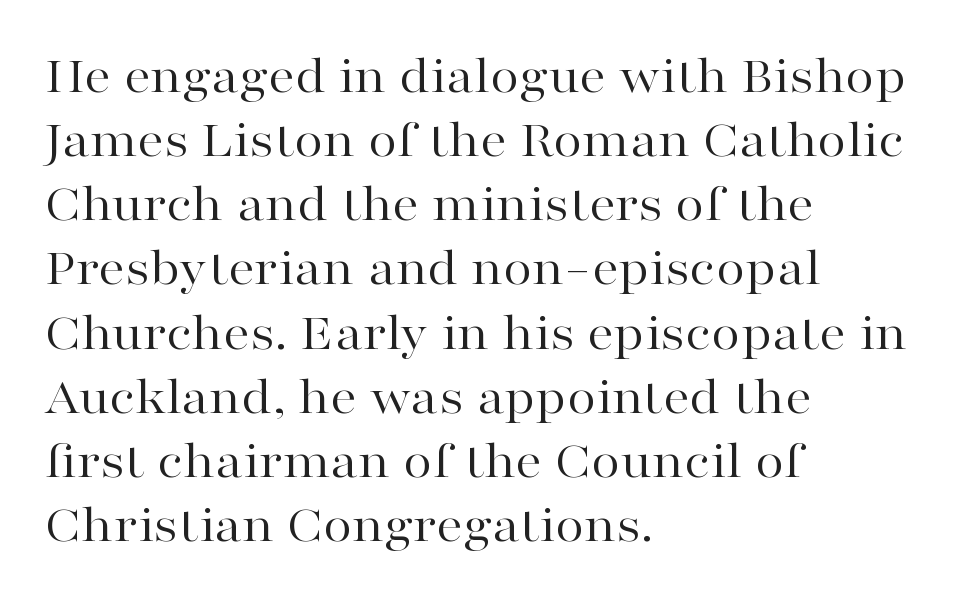
{"serif": "yes", "italic": "no", "bold": "no", "weight": "regular", "width": "wide", "stroke_contrast": "high", "x_height": "medium", "monospaced": "no", "underline": "no", "align": "left", "line_spacing_ratio": 1.21, "letter_spacing": "normal", "letter_spacing_em": 0.0, "glyph_px": 53}
